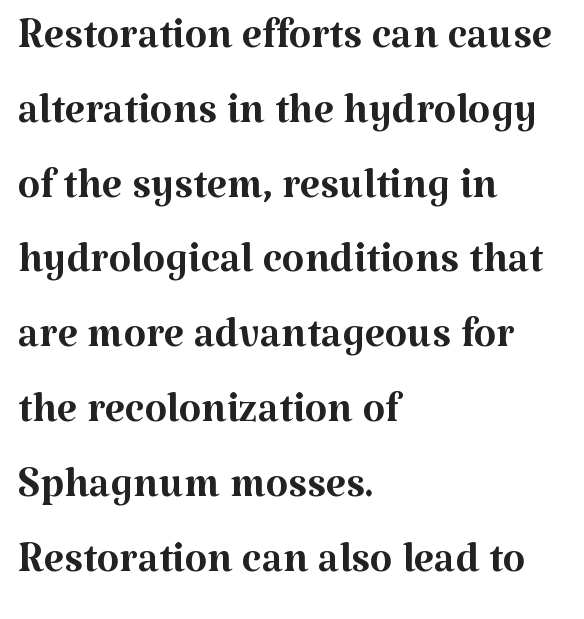
It's the straight-up-and-down kind of type. The face used here is proportionally spaced, like ordinary book or web type. Type without underlining. The strokes carry an ordinary text weight at most.
